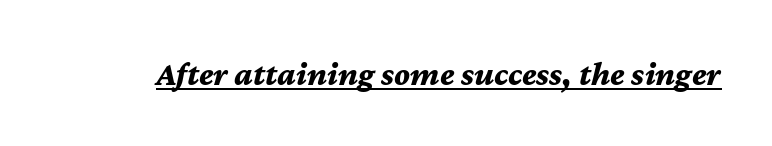
The image shows 34 px bold type, italic (leaning right); set normal letter spacing, underlined; medium stroke contrast and a medium x-height.
